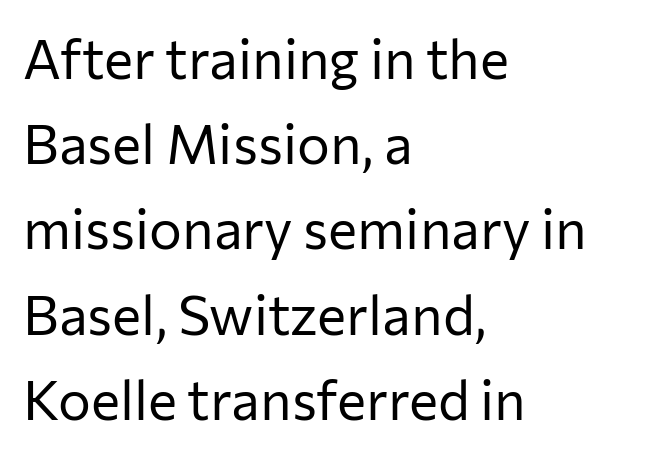
Horizontal alignment here is leftward, the default for most running prose. Students, observe: this is what conventionally led text looks like. The rendering shows plain stroke endings on the letterforms — a sans-serif design. Stem width sits at or under what a default text font uses. Every character sits straight up, as roman type does. The rendering uses natural spacing where letterforms have individual widths.
